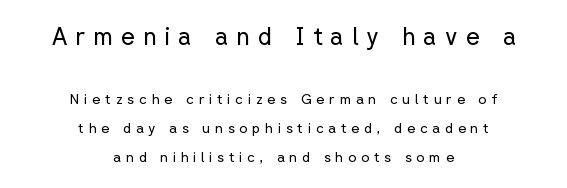
The initial chunk of copy outweighs the following chunk in type size. How would I describe the line gaps? Wide and relaxed. Has an underline been added? It has not. Vertical strokes here are truly vertical. Neither beginnings nor endings align; midpoints do.
